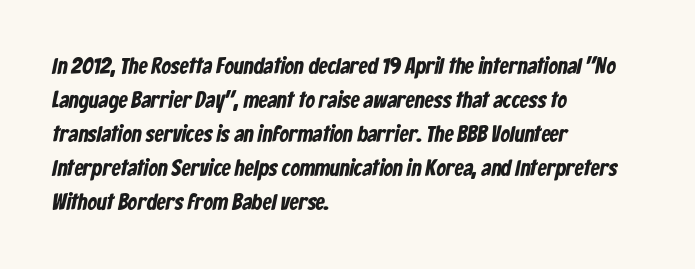
The image shows 23 px bold type; set left-aligned, normal line spacing (1.48x), normal letter spacing, not underlined.
